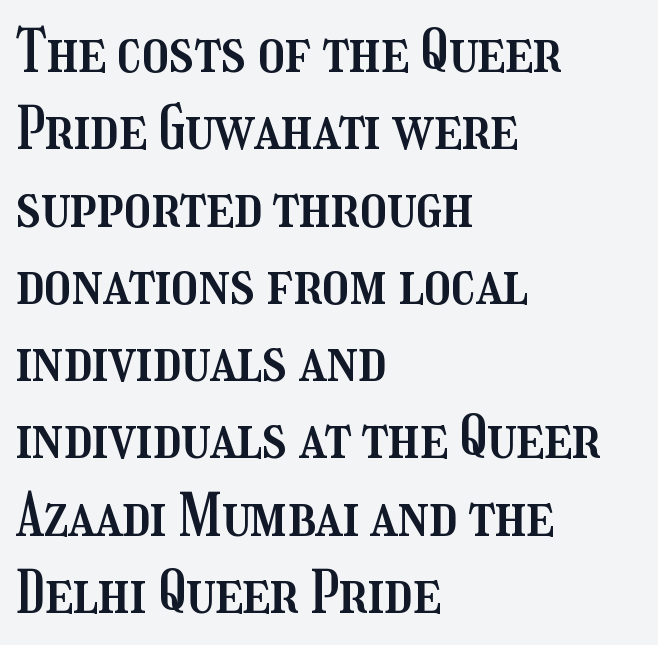
Q: Is the text italic (slanted)? A: No, it is upright.
Q: Is the text underlined? A: No.
Q: How is the paragraph aligned? A: Left-aligned.
Q: Is the spacing between letters normal or unusually wide? A: Normal.
Q: Is the spacing between lines tight, normal or loose? A: Normal.
Q: Width (condensed, normal, or wide)? A: Condensed.
Q: Stroke contrast? A: Medium.
Q: x-height? A: Medium.
Q: Monospaced? A: No.
